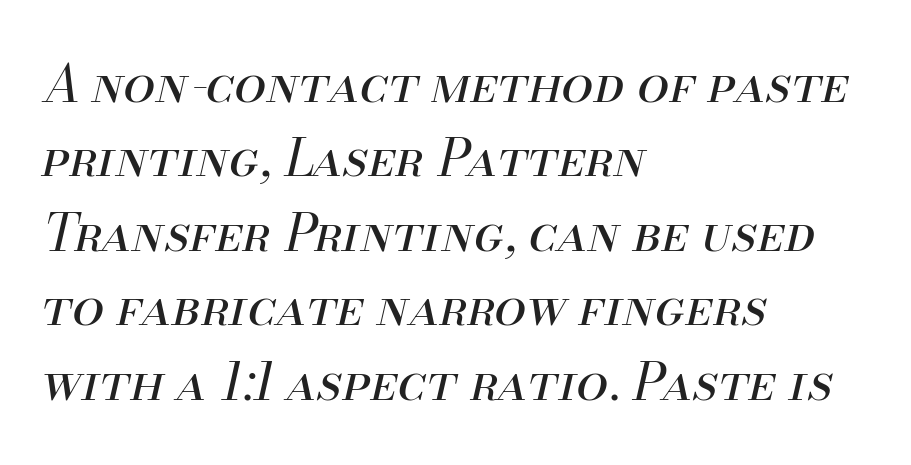
{"italic": "yes", "lean": "right", "slant_degrees": 13, "bold": "no", "weight": "regular", "width": "normal", "stroke_contrast": "medium", "x_height": "small", "monospaced": "no", "underline": "no", "align": "left", "line_spacing": "normal", "line_spacing_ratio": 1.46, "letter_spacing": "normal", "letter_spacing_em": 0.0, "glyph_px": 51}
